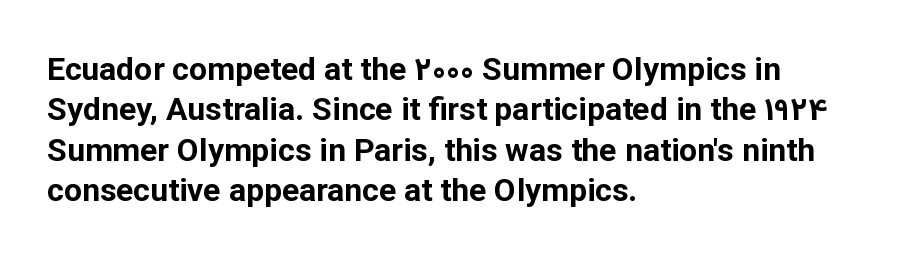
{"serif": "no", "italic": "no", "bold": "yes", "weight": "bold", "width": "normal", "stroke_contrast": "low", "x_height": "medium", "monospaced": "no", "underline": "no", "align": "left", "line_spacing": "normal", "line_spacing_ratio": 1.26, "letter_spacing": "normal", "letter_spacing_em": 0.0, "glyph_px": 32}
